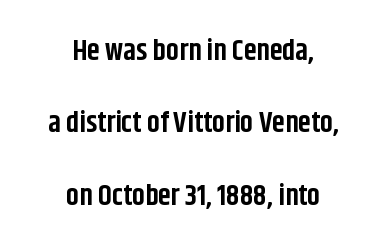
The image shows 29 px bold, condensed sans-serif type, upright; set centered, loose line spacing (2.5x), normal letter spacing, not underlined; low stroke contrast and a large x-height.
